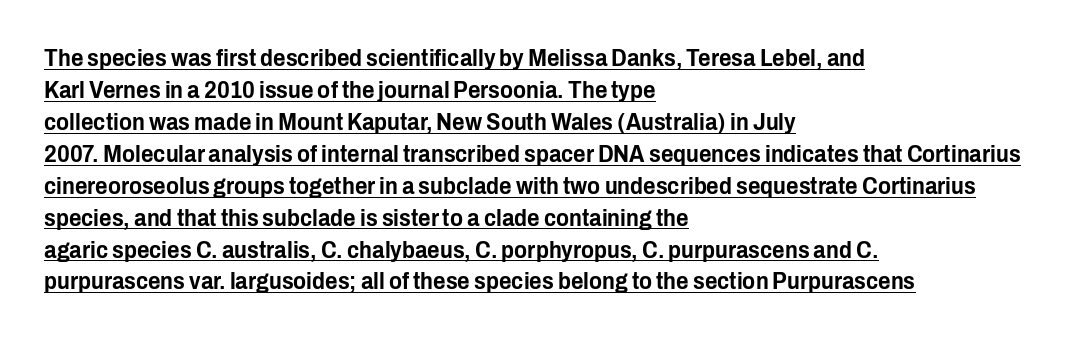
{"italic": "no", "underline": "yes", "align": "left", "line_spacing": "normal", "line_spacing_ratio": 1.33, "letter_spacing": "normal", "letter_spacing_em": 0.0, "glyph_px": 24}
